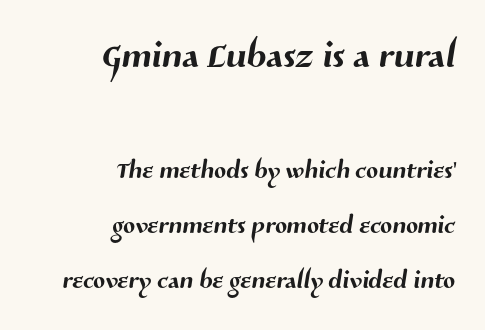
Q: Is the typeface a serif or a sans-serif typeface? A: Sans-serif.
Q: Is the text underlined? A: No.
Q: How is the paragraph aligned? A: Right-aligned.
Q: Is the spacing between letters normal or unusually wide? A: Normal.
Q: Is the spacing between lines tight, normal or loose? A: Normal.
Q: Which block of text is set in a larger size, the first (top) or the second (bottom)? A: The first (top) one.
Q: Width (condensed, normal, or wide)? A: Normal.
Q: Stroke contrast? A: Medium.
Q: x-height? A: Medium.
Q: Monospaced? A: No.
